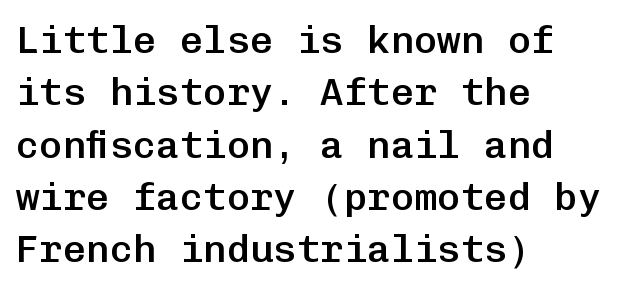
No feet cap the strokes, marking this as sans-serif type. Does the copy run flush right? No — it runs flush left. The block of text has a typical density, with ordinary space between rows. Upright lettering throughout. The sample has been set in demibold, a notch under bold. A bare baseline throughout the passage.
